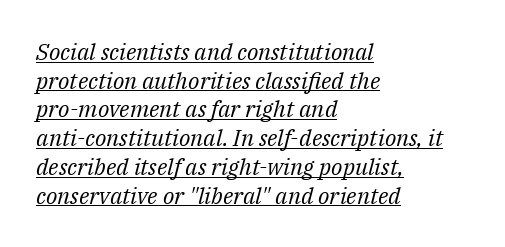
The image shows 23 px text type, italic (leaning right); set left-aligned, normal line spacing (1.25x), normal letter spacing, underlined.
